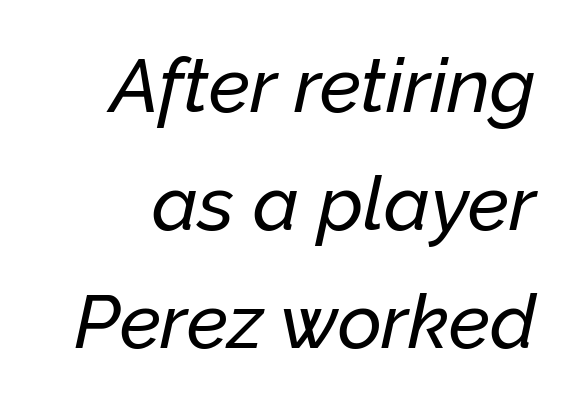
{"italic": "yes", "lean": "right", "slant_degrees": 12, "width": "normal", "stroke_contrast": "low", "x_height": "medium", "monospaced": "no", "underline": "no", "line_spacing": "normal", "line_spacing_ratio": 1.55, "letter_spacing": "normal", "letter_spacing_em": 0.0, "glyph_px": 76}
